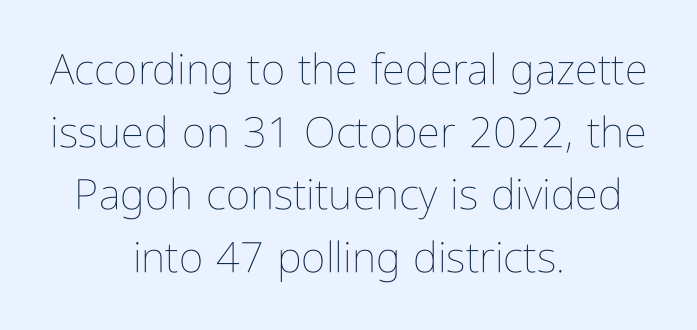
{"italic": "no", "bold": "no", "weight": "thin", "width": "condensed", "stroke_contrast": "low", "x_height": "medium", "monospaced": "no", "underline": "no", "align": "center", "line_spacing": "normal", "line_spacing_ratio": 1.49, "letter_spacing": "normal", "letter_spacing_em": 0.0, "glyph_px": 42}
